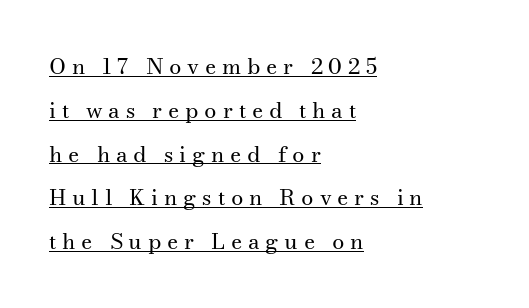
Q: Is the text bold? A: No.
Q: Is the text italic (slanted)? A: No, it is upright.
Q: Is the text underlined? A: Yes.
Q: How is the paragraph aligned? A: Left-aligned.
Q: Is the spacing between letters normal or unusually wide? A: Unusually wide.
Q: Is the spacing between lines tight, normal or loose? A: Loose.
